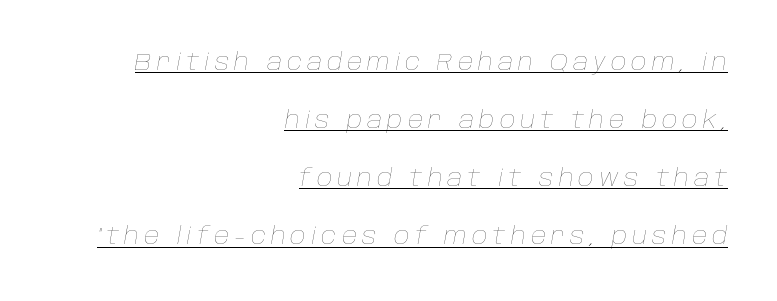
Spacing between characters has been opened up far beyond the box default. You can tell it's italic because the verticals aren't actually vertical. Weight: regular or lighter. Compared with a flush-left layout, this one pins lines to the opposite, right side. The string is rendered with underlining switched on. The rendering uses a large line-height, opening up the rows.
